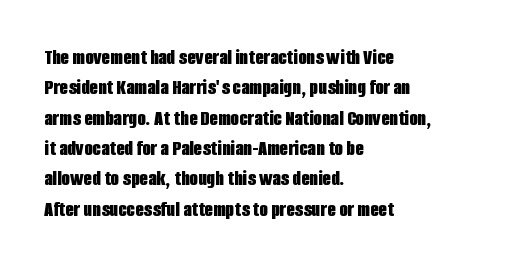
The paragraph shown leans on its left margin. The glyphs have the mass of a bold cut. How are the letters spaced? Ordinarily, with no added tracking. This sample uses an upright cut, with every glyph sitting square on the baseline.
